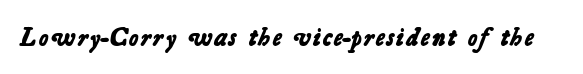
Q: Is the text bold? A: Yes.
Q: Is the text underlined? A: No.
Q: Is the spacing between letters normal or unusually wide? A: Normal.
